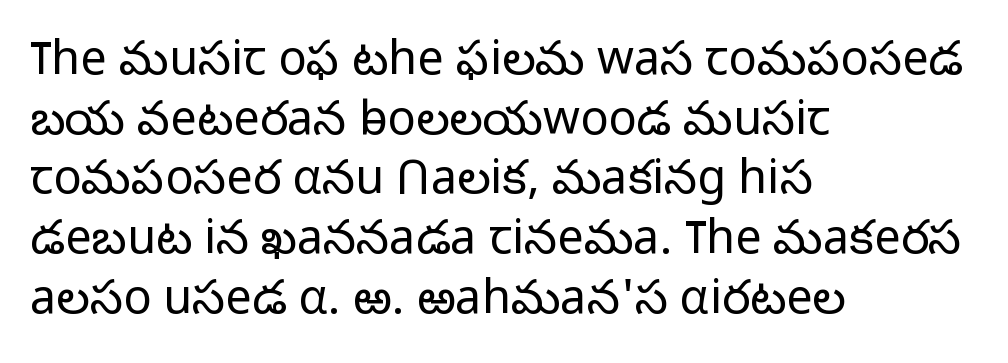
{"serif": "no", "italic": "no", "bold": "no", "weight": "light", "width": "normal", "stroke_contrast": "low", "x_height": "medium", "monospaced": "no", "underline": "no", "align": "left", "line_spacing": "normal", "line_spacing_ratio": 1.27, "letter_spacing": "normal", "letter_spacing_em": 0.0, "glyph_px": 47}
